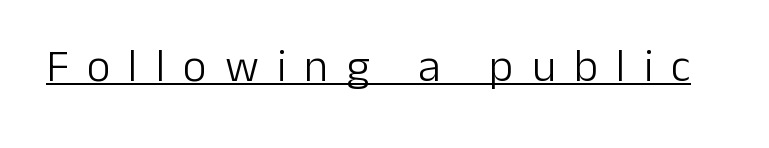
{"serif": "no", "italic": "no", "bold": "no", "weight": "light", "width": "normal", "stroke_contrast": "low", "x_height": "medium", "monospaced": "no", "underline": "yes", "letter_spacing": "wide", "letter_spacing_em": 0.39, "glyph_px": 46}
